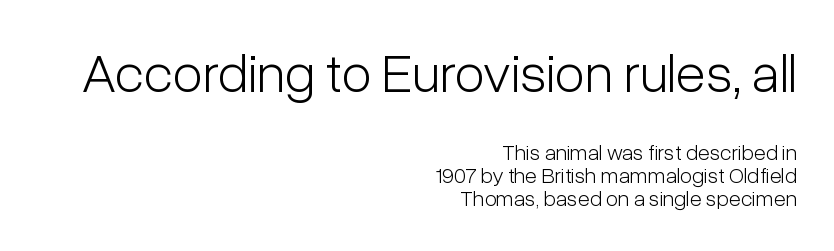
The image shows 55 px light, condensed sans-serif type, upright; set right-aligned, tight line spacing (1.04x), normal letter spacing, not underlined; the first (top) block is 2.5x larger; low stroke contrast and a medium x-height.
